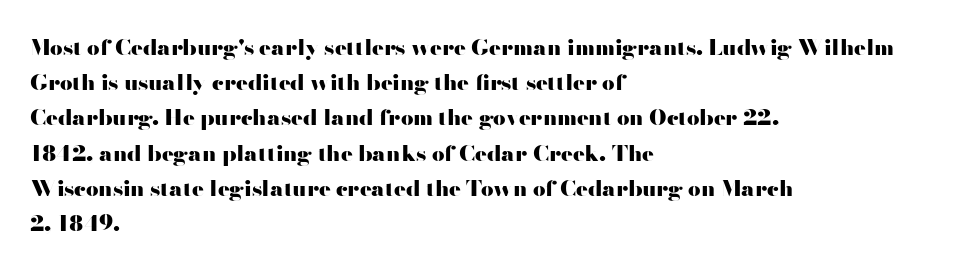
{"italic": "no", "bold": "yes", "underline": "no", "align": "left", "line_spacing": "normal", "line_spacing_ratio": 1.6, "letter_spacing": "normal", "letter_spacing_em": 0.0, "glyph_px": 22}
